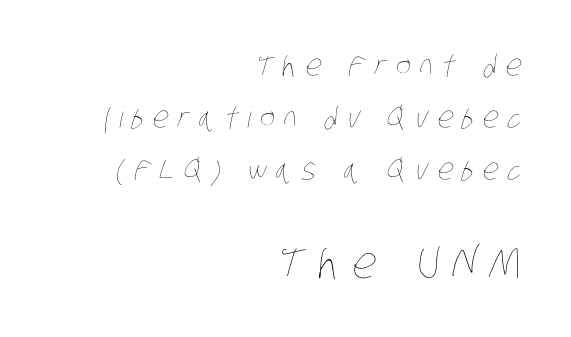
{"bold": "no", "weight": "thin", "width": "condensed", "stroke_contrast": "low", "x_height": "large", "monospaced": "no", "underline": "no", "align": "right", "line_spacing_ratio": 1.8, "letter_spacing": "wide", "letter_spacing_em": 0.31, "larger_block": "second", "size_ratio": 1.48, "glyph_px": 43}
